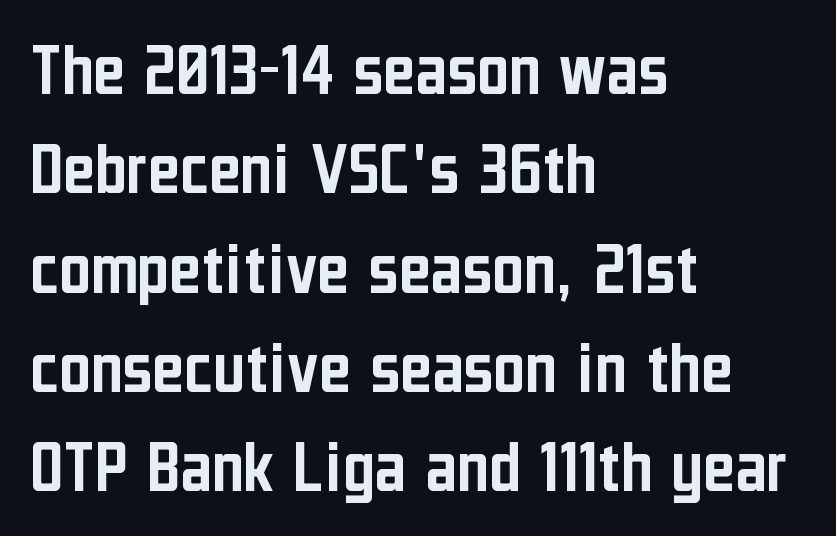
Q: Is the text italic (slanted)? A: No, it is upright.
Q: Is the typeface a serif or a sans-serif typeface? A: Sans-serif.
Q: Is the text underlined? A: No.
Q: How is the paragraph aligned? A: Left-aligned.
Q: Is the spacing between letters normal or unusually wide? A: Normal.
Q: Is the spacing between lines tight, normal or loose? A: Normal.
Q: Width (condensed, normal, or wide)? A: Condensed.
Q: Stroke contrast? A: Low.
Q: x-height? A: Medium.
Q: Monospaced? A: No.
